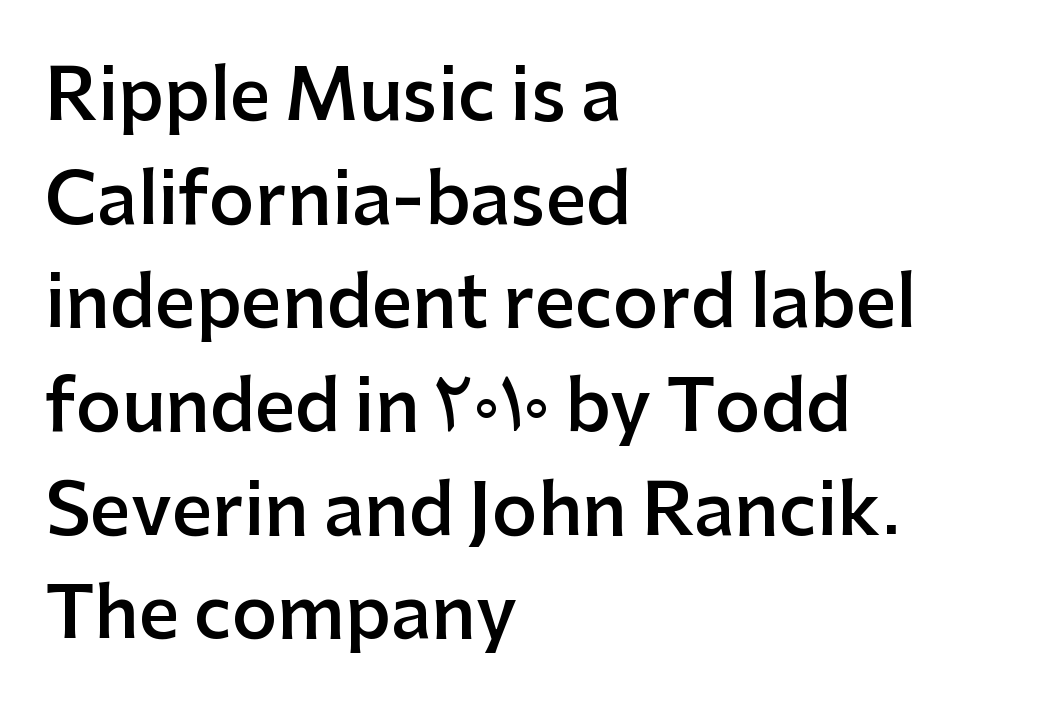
Q: Is the text bold? A: Semi-bold.
Q: Is the text italic (slanted)? A: No, it is upright.
Q: Is the typeface a serif or a sans-serif typeface? A: Sans-serif.
Q: Is the text underlined? A: No.
Q: How is the paragraph aligned? A: Left-aligned.
Q: Is the spacing between letters normal or unusually wide? A: Normal.
Q: Is the spacing between lines tight, normal or loose? A: Normal.
Q: Width (condensed, normal, or wide)? A: Normal.
Q: Stroke contrast? A: Low.
Q: x-height? A: Medium.
Q: Monospaced? A: No.
